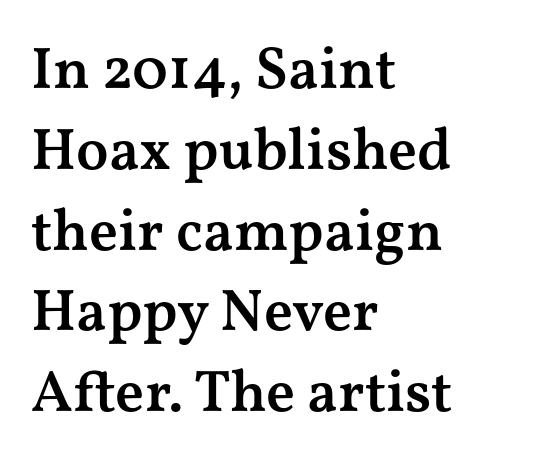
All the whitespace from short lines collects on the right. Vertical spacing — default. Firm but not heavy-handed strokes: this text is semibold. Spacing verdict: proportional, widths tailored to each character. Look at the bottom of the vertical strokes: they flare into serifs here. Standard letterfit; no display-style spreading of the glyphs.
